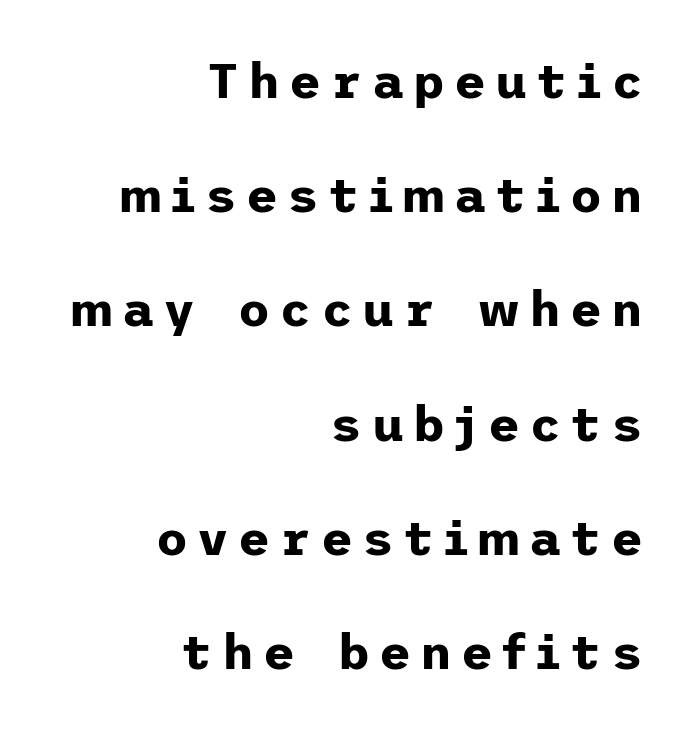
Check the space under the baseline: it is left empty. Does the copy run flush right? Yes — the right margin is perfectly even. On the weight axis this lands at bold, roughly 700. Serifs: no, the terminals of the letterforms are clean.
